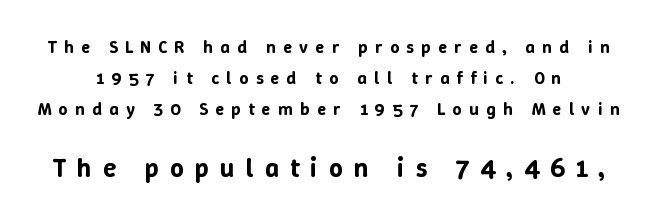
Look at the glyph heights: the lower group is clearly the bigger setting. Compared with typical body copy, the letter spacing here is much looser. Rule under the text: the space is simply empty. You can tell it's not italic because the verticals are truly vertical.
